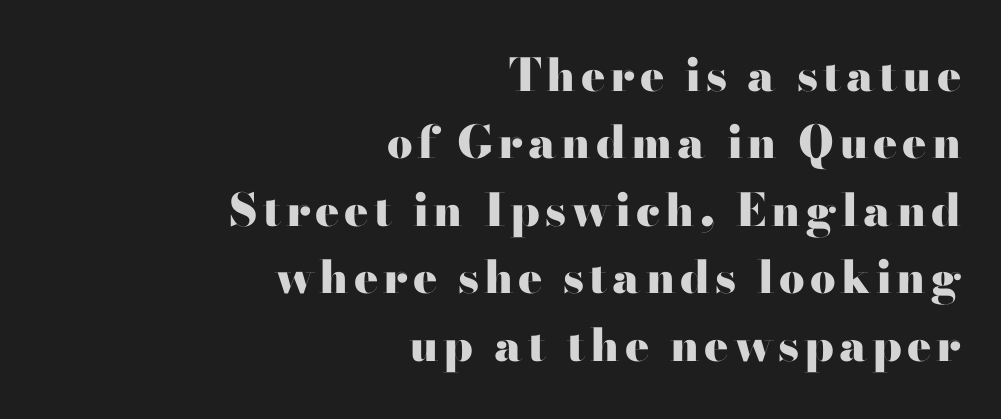
Horizontal alignment here is rightward, an uncommon choice for prose. Each row of text sits above clean, open space. Strong, thick strokes mark this as bold type. This sample keeps an unexceptional amount of space between lines. Do the letters lean? They stand straight. Does the type have serifs? Yes, each stem ends in a small foot.
